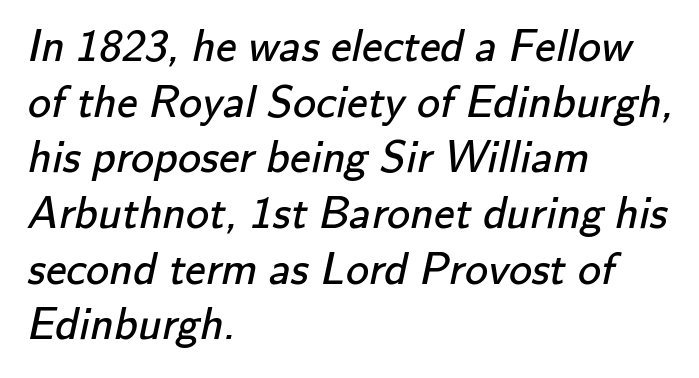
The horizontal fit of the characters is conventional and even. Anything drawn beneath the words? Only blank space. Does the copy run flush right? No — it runs flush left. Note the varied advance widths — an 'i' is clearly narrower than an 'm'. Look at the bottom of the vertical strokes: they stop flat, with no serifs. The font is comparable to plain body text, perhaps lighter.
